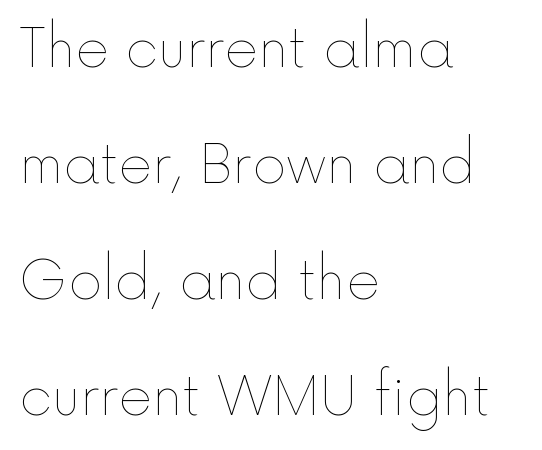
Here the designer chose a conventional face with non-uniform glyph widths. Check under the words: just untouched page. Caption: standard tracking, unaltered. Posture: straight, roman, zero tilt. This block would shrink considerably if given ordinary leading; it's expanded now.
